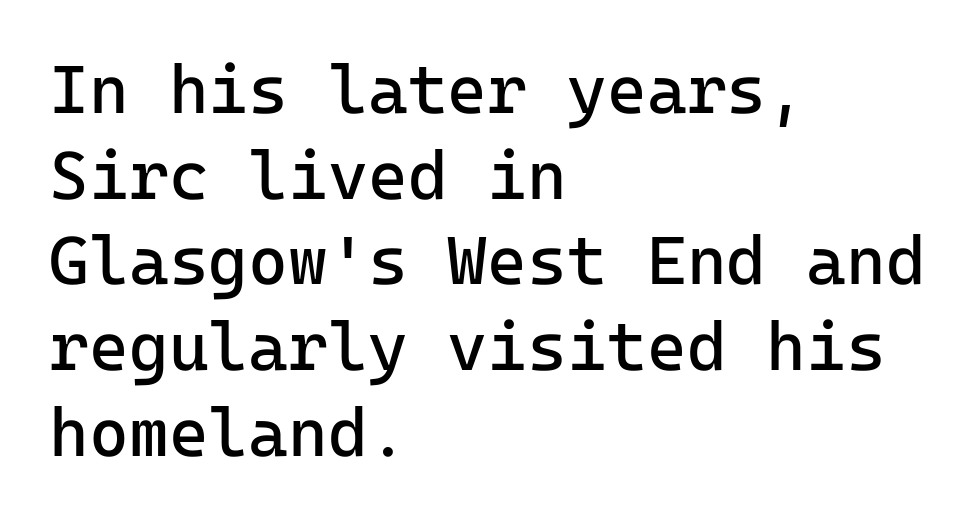
The image shows 68 px regular-weight sans-serif type, upright; set left-aligned, normal line spacing (1.26x), normal letter spacing, not underlined; low stroke contrast and a medium x-height.
